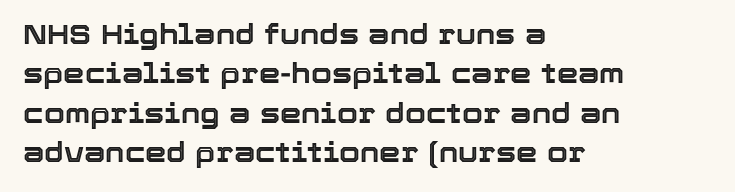
Q: Is the text italic (slanted)? A: No, it is upright.
Q: Is the text underlined? A: No.
Q: How is the paragraph aligned? A: Left-aligned.
Q: Is the spacing between letters normal or unusually wide? A: Normal.
Q: Is the spacing between lines tight, normal or loose? A: Normal.
